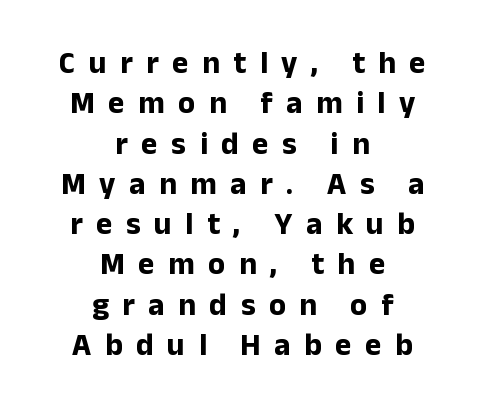
Here the glyphs are tracked loosely, breaking word shapes into spaced letters. Letterform terminals end flat and unadorned throughout the passage. Heft: maximum for text — a bold. The block of text has a typical density, with ordinary space between rows.
